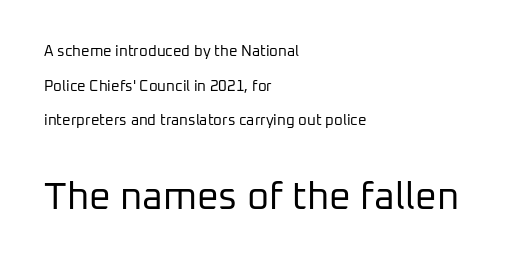
Q: Is the text bold? A: No.
Q: Is the text italic (slanted)? A: No, it is upright.
Q: Is the typeface a serif or a sans-serif typeface? A: Sans-serif.
Q: Is the text underlined? A: No.
Q: How is the paragraph aligned? A: Left-aligned.
Q: Is the spacing between letters normal or unusually wide? A: Normal.
Q: Is the spacing between lines tight, normal or loose? A: Loose.
Q: Which block of text is set in a larger size, the first (top) or the second (bottom)? A: The second (bottom) one.
Q: Width (condensed, normal, or wide)? A: Normal.
Q: Stroke contrast? A: Low.
Q: x-height? A: Medium.
Q: Monospaced? A: No.
